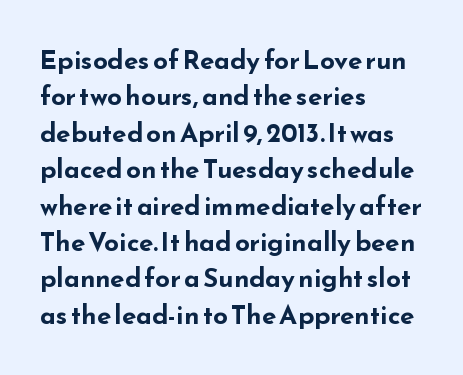
{"italic": "no", "bold": "yes", "underline": "no", "align": "left", "line_spacing": "normal", "line_spacing_ratio": 1.4, "letter_spacing": "normal", "letter_spacing_em": 0.0, "glyph_px": 26}
